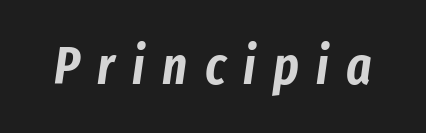
The image shows 53 px condensed type, italic (leaning right); set unusually wide letter spacing (+0.33 em), not underlined; low stroke contrast and a medium x-height.
